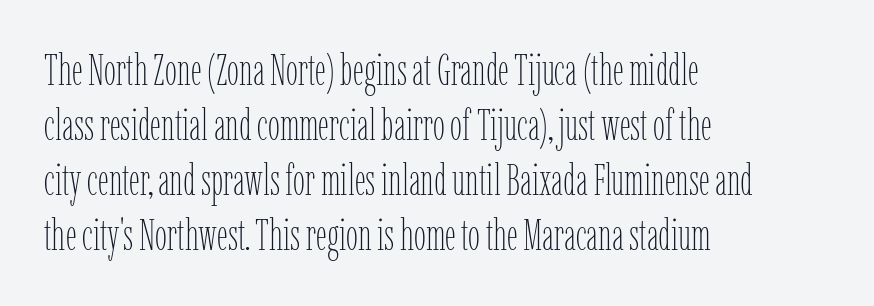
Q: Is the text bold? A: No.
Q: Is the text italic (slanted)? A: No, it is upright.
Q: Is the text underlined? A: No.
Q: How is the paragraph aligned? A: Left-aligned.
Q: Is the spacing between letters normal or unusually wide? A: Normal.
Q: Is the spacing between lines tight, normal or loose? A: Normal.
Q: Width (condensed, normal, or wide)? A: Condensed.
Q: Stroke contrast? A: Low.
Q: x-height? A: Medium.
Q: Monospaced? A: No.
